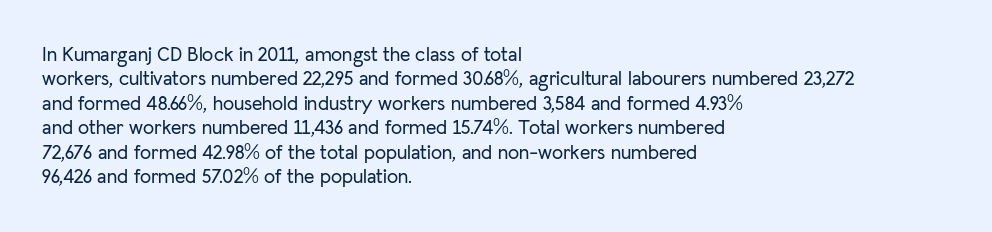
Q: Is the text italic (slanted)? A: No, it is upright.
Q: Is the text underlined? A: No.
Q: How is the paragraph aligned? A: Left-aligned.
Q: Is the spacing between letters normal or unusually wide? A: Normal.
